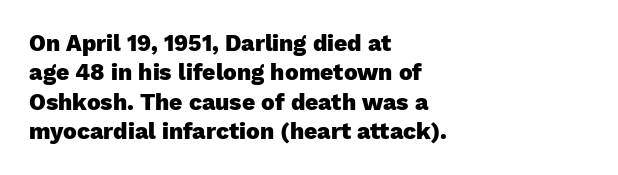
In terms of posture, this sample is upright. Whoever set this chose a conventional vertical rhythm. The space directly below the letters is spotless. A typesetter would call this zero additional tracking.
